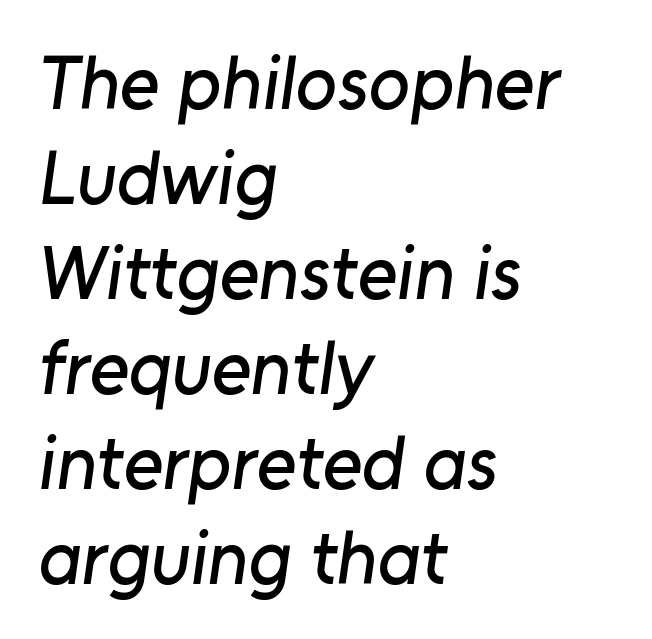
The image shows 76 px sans-serif type; set left-aligned, normal line spacing (1.25x), normal letter spacing, not underlined; low stroke contrast and a medium x-height.
